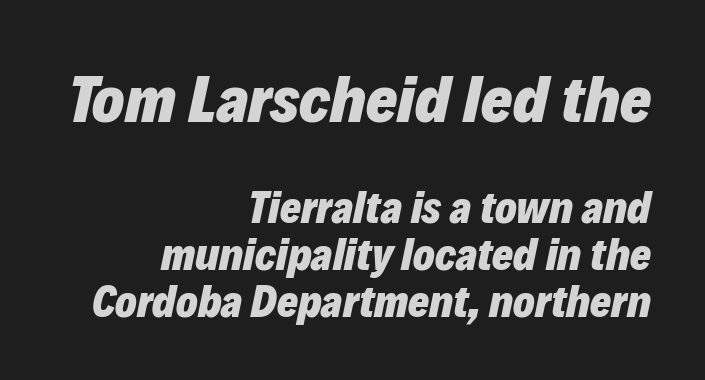
The image shows 67 px heavy type, italic (leaning right); set right-aligned, tight line spacing (1.04x), normal letter spacing, not underlined; the first (top) block is 1.49x larger; low stroke contrast and a medium x-height.
